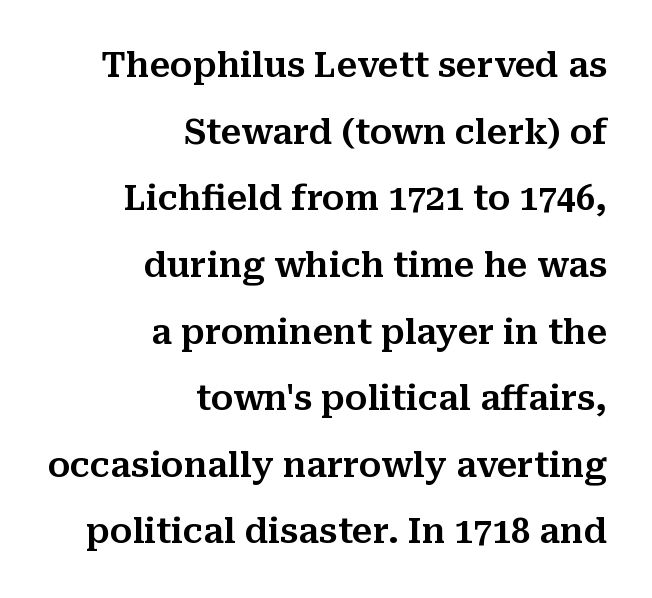
The image shows 34 px serif type, upright; set right-aligned, loose line spacing (1.96x), normal letter spacing, not underlined; medium stroke contrast and a medium x-height.
